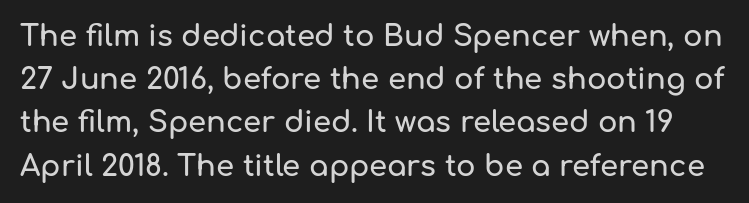
The image shows 29 px sans-serif type, upright; set normal line spacing (1.49x), normal letter spacing, not underlined; low stroke contrast and a medium x-height.
